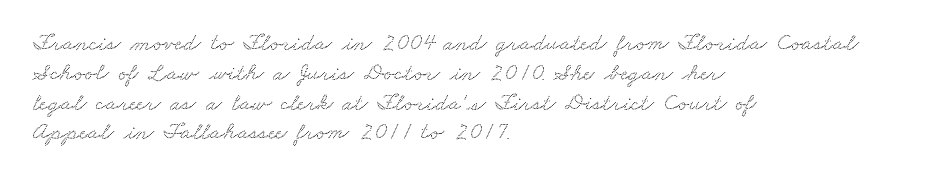
The image shows 24 px text type; set left-aligned, line spacing 1.24x, normal letter spacing, not underlined.
